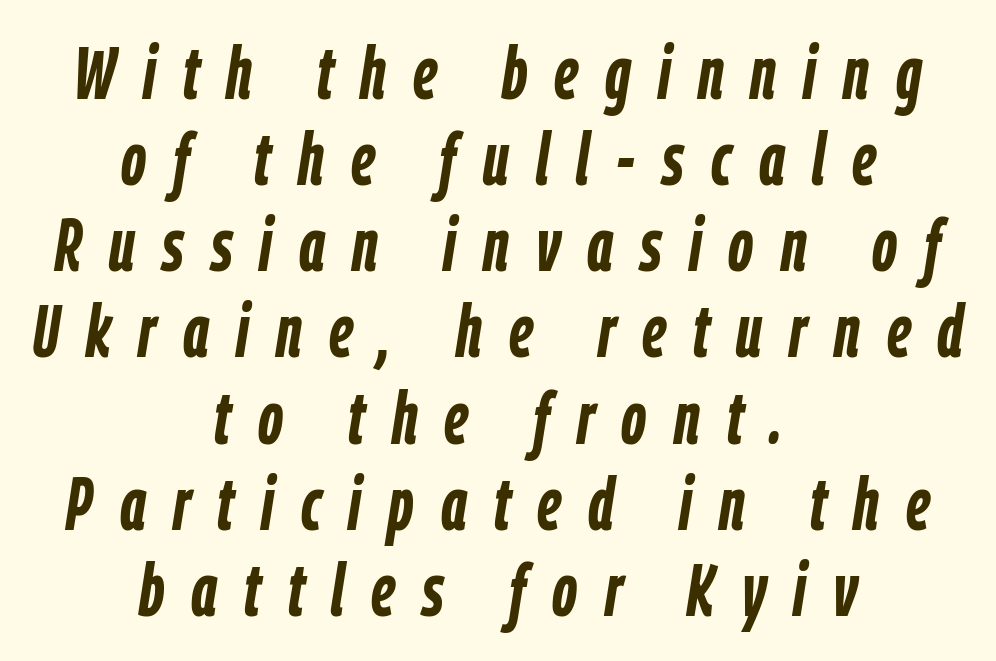
{"italic": "yes", "lean": "right", "slant_degrees": 9, "bold": "yes", "weight": "semibold", "width": "condensed", "stroke_contrast": "low", "x_height": "medium", "monospaced": "no", "underline": "no", "align": "center", "line_spacing_ratio": 1.18, "letter_spacing": "wide", "letter_spacing_em": 0.37, "glyph_px": 73}
